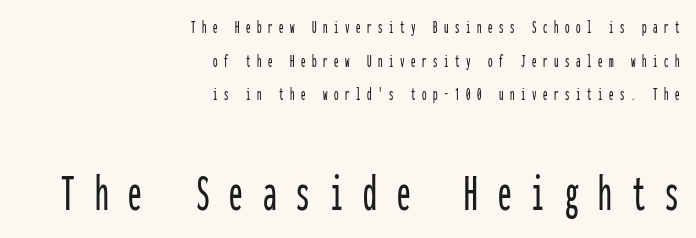
{"serif": "no", "italic": "no", "width": "condensed", "stroke_contrast": "low", "x_height": "medium", "monospaced": "yes", "underline": "no", "align": "right", "line_spacing_ratio": 1.87, "letter_spacing": "wide", "letter_spacing_em": 0.36, "larger_block": "second", "size_ratio": 3.06, "glyph_px": 55}
